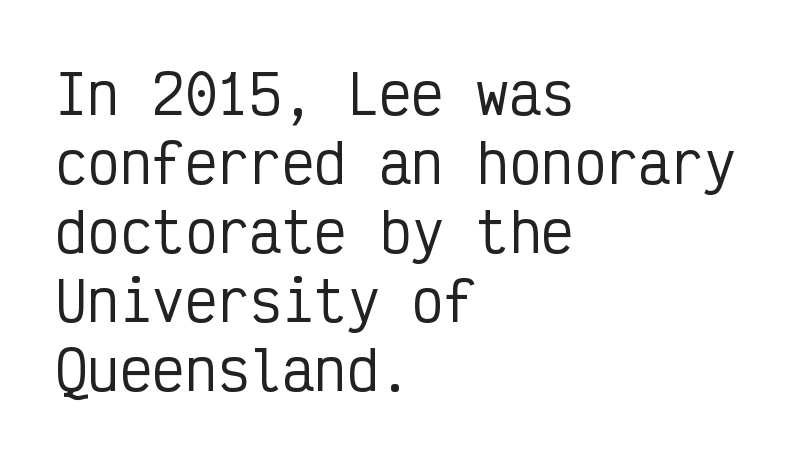
The image shows 54 px condensed sans-serif type, upright, monospaced; set left-aligned, normal line spacing (1.28x), normal letter spacing, not underlined; low stroke contrast and a medium x-height.
